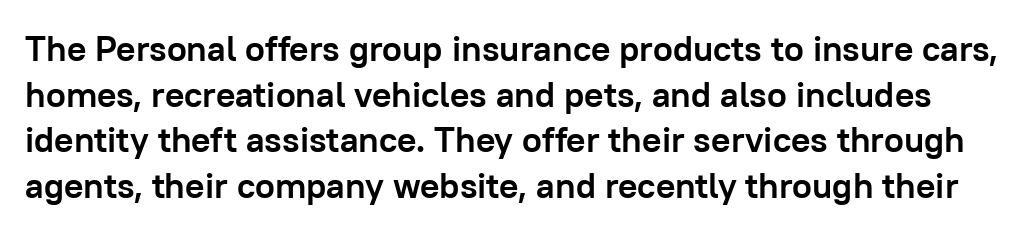
The image shows 36 px semibold sans-serif type, upright; set normal line spacing (1.27x), normal letter spacing, not underlined; low stroke contrast and a medium x-height.
